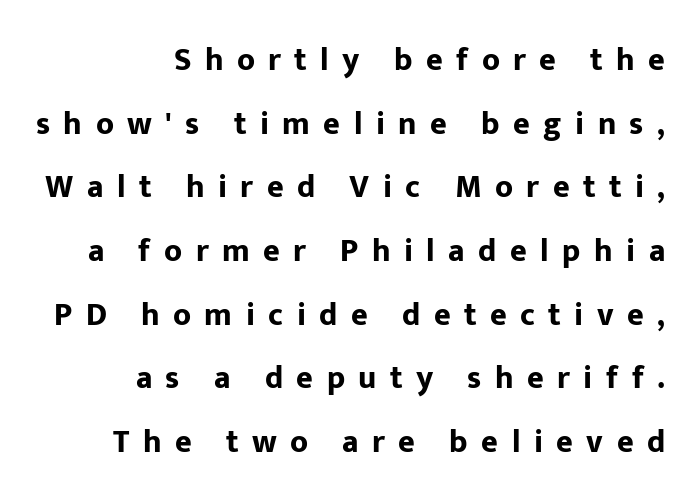
The image shows 32 px bold sans-serif type, upright; set right-aligned, loose line spacing (1.99x), unusually wide letter spacing (+0.42 em), not underlined; low stroke contrast and a medium x-height.
